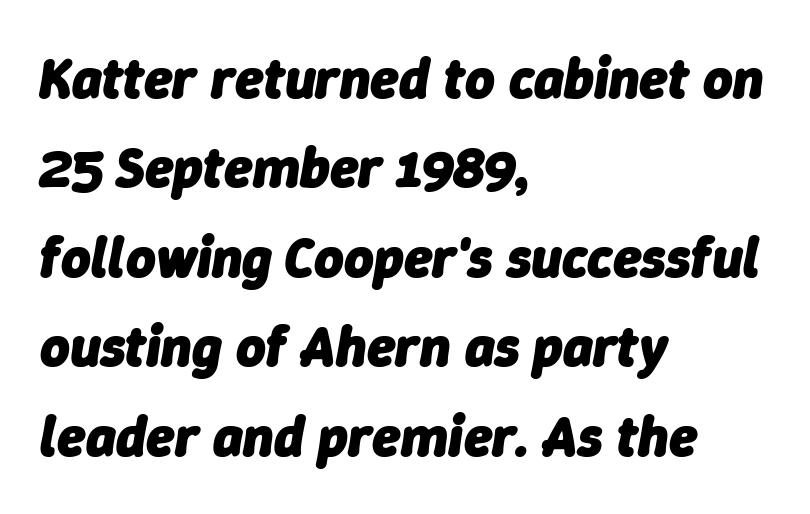
The image shows 57 px heavy type, italic (leaning right); set left-aligned, normal line spacing (1.57x), normal letter spacing, not underlined; low stroke contrast and a medium x-height.
